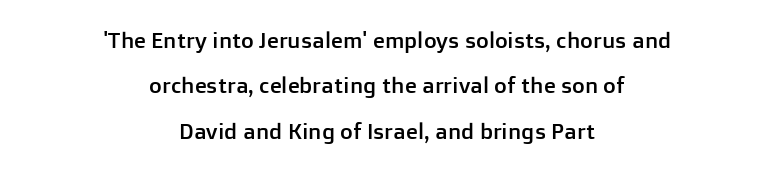
A typesetter would call this zero additional tracking. The lettering stays uniformly vertical, giving the passage a roman look. Clear beneath every line of the passage. This block would shrink considerably if given ordinary leading; it's expanded now. The rendering positions every line midway between the sides.
